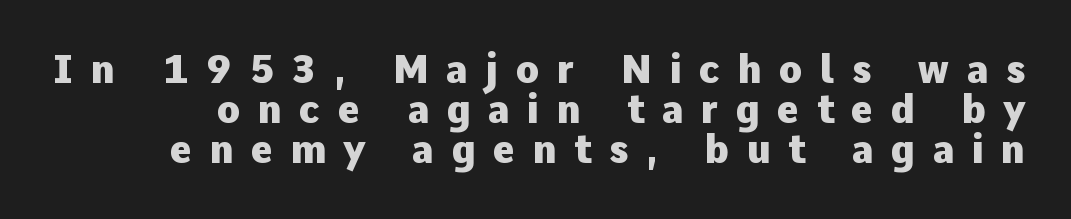
Q: Is the text bold? A: Yes.
Q: Is the text italic (slanted)? A: No, it is upright.
Q: Is the typeface a serif or a sans-serif typeface? A: Sans-serif.
Q: Is the text underlined? A: No.
Q: Is the spacing between letters normal or unusually wide? A: Unusually wide.
Q: Is the spacing between lines tight, normal or loose? A: Tight.
Q: Width (condensed, normal, or wide)? A: Normal.
Q: Stroke contrast? A: Low.
Q: x-height? A: Medium.
Q: Monospaced? A: No.
